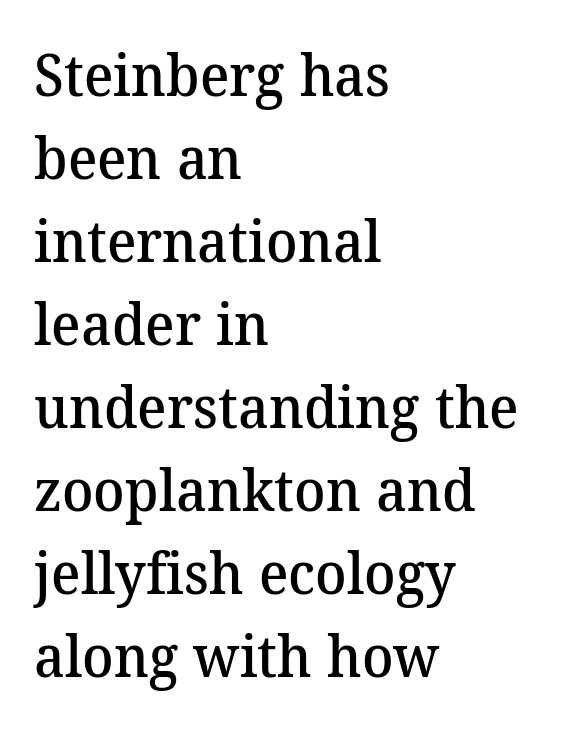
Letterform terminals end in serifs throughout the passage. Caption: multi-line text, flush left, ragged right. Leading matches the norm, producing a regular column. Beneath every word, the page is bare. This is moderately heavy type, rendered in semibold.
